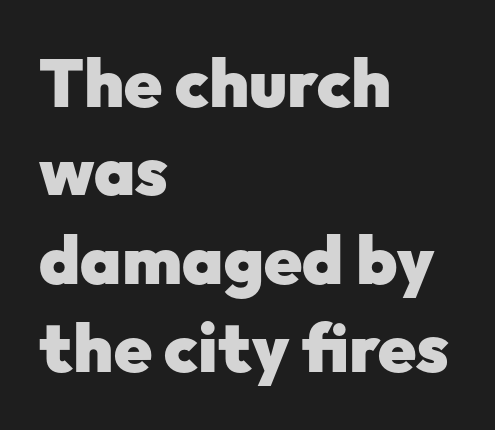
Q: Is the text bold? A: Yes.
Q: Is the text italic (slanted)? A: No, it is upright.
Q: Is the typeface a serif or a sans-serif typeface? A: Sans-serif.
Q: Is the text underlined? A: No.
Q: How is the paragraph aligned? A: Left-aligned.
Q: Is the spacing between letters normal or unusually wide? A: Normal.
Q: Is the spacing between lines tight, normal or loose? A: Normal.
Q: Width (condensed, normal, or wide)? A: Normal.
Q: Stroke contrast? A: Low.
Q: x-height? A: Medium.
Q: Monospaced? A: No.
